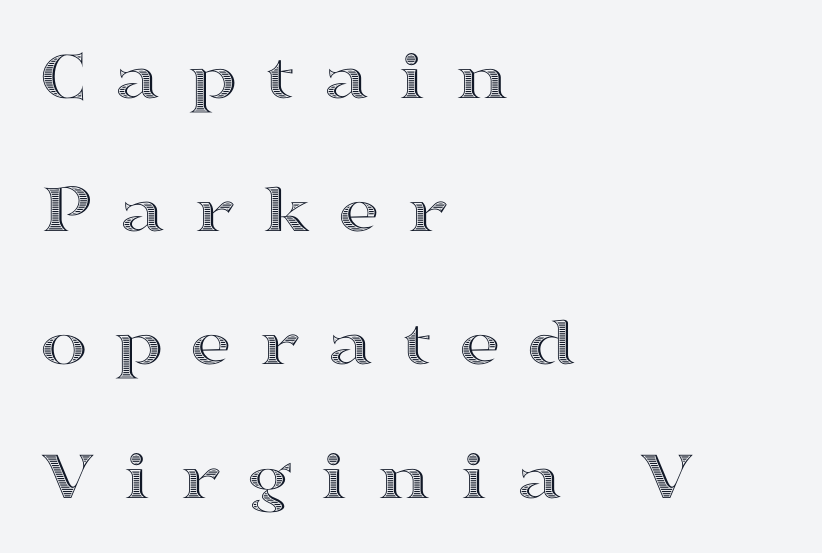
Posture: straight, roman, zero tilt. Is the block centered? No — it sits flush against the left margin. The strip under each line holds only bare page. What stands out about the letter spacing? Its width — letters are far apart. Do the characters align in a grid? No, the font is proportional.
